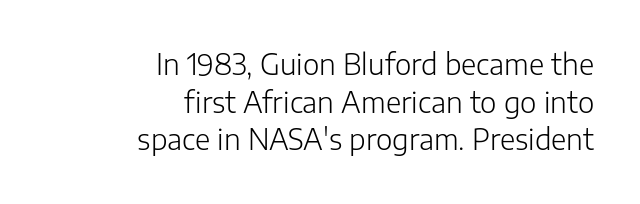
Here the glyphs are tracked normally, forming tight word shapes. Letters have the restrained weight of plain body copy at most. Here the designer chose a conventional face with non-uniform glyph widths. This sample keeps an unexceptional amount of space between lines. Each row of text sits above clean, open space. Grotesque or geometric, the face here clearly has no serifs.
